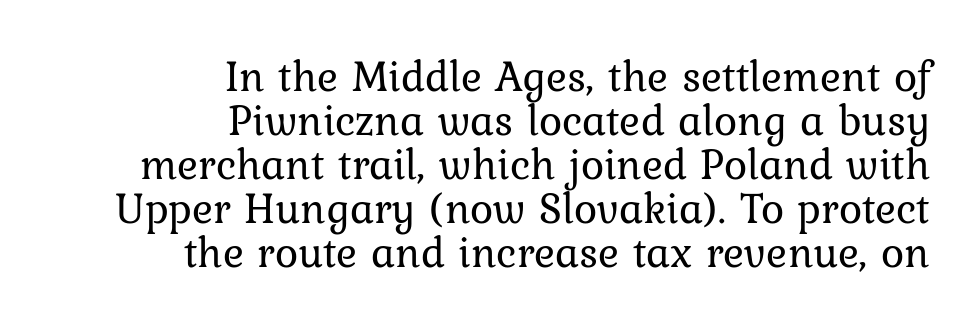
{"italic": "no", "bold": "no", "weight": "regular", "width": "normal", "stroke_contrast": "low", "x_height": "medium", "monospaced": "no", "underline": "no", "align": "right", "line_spacing": "tight", "line_spacing_ratio": 1.0, "letter_spacing": "normal", "letter_spacing_em": 0.0, "glyph_px": 44}
